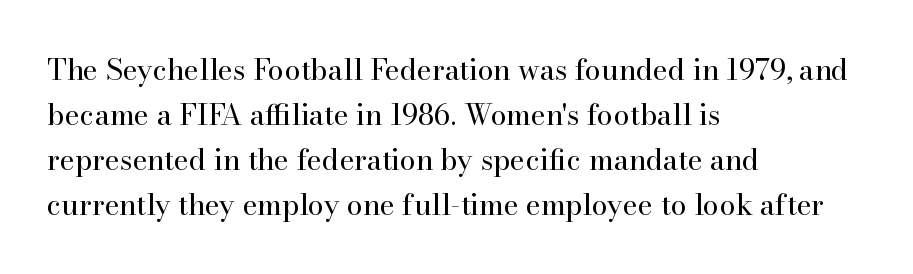
The image shows 29 px regular-weight serif type, upright; set left-aligned, normal line spacing (1.55x), normal letter spacing, not underlined; high stroke contrast and a small x-height.
